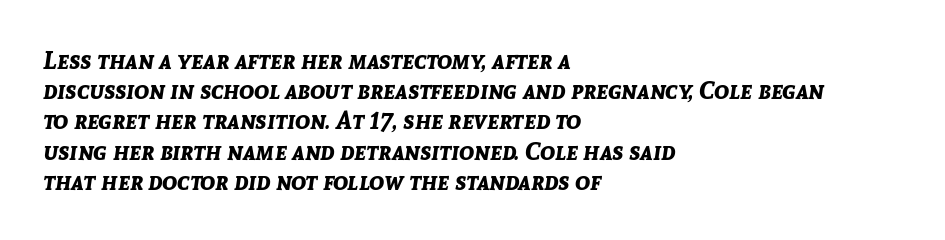
Q: Is the text bold? A: Yes.
Q: Is the text italic (slanted)? A: Yes, it leans right by about 8 degrees.
Q: Is the text underlined? A: No.
Q: How is the paragraph aligned? A: Left-aligned.
Q: Is the spacing between letters normal or unusually wide? A: Normal.
